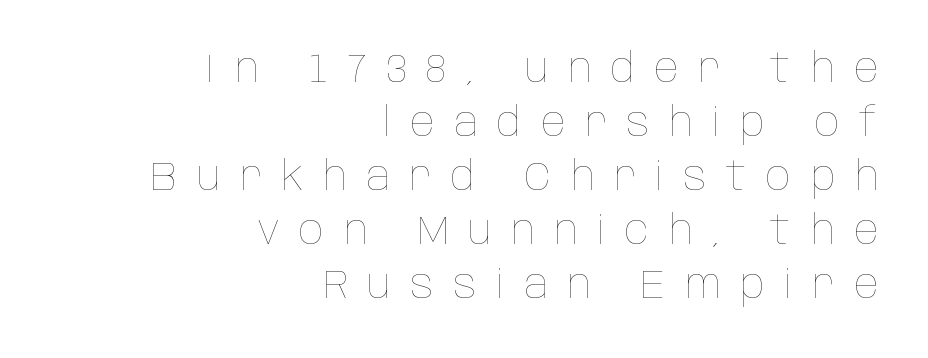
The image shows 40 px thin, condensed type, upright; set right-aligned, normal line spacing (1.35x), unusually wide letter spacing (+0.49 em), not underlined; low stroke contrast and a large x-height.
